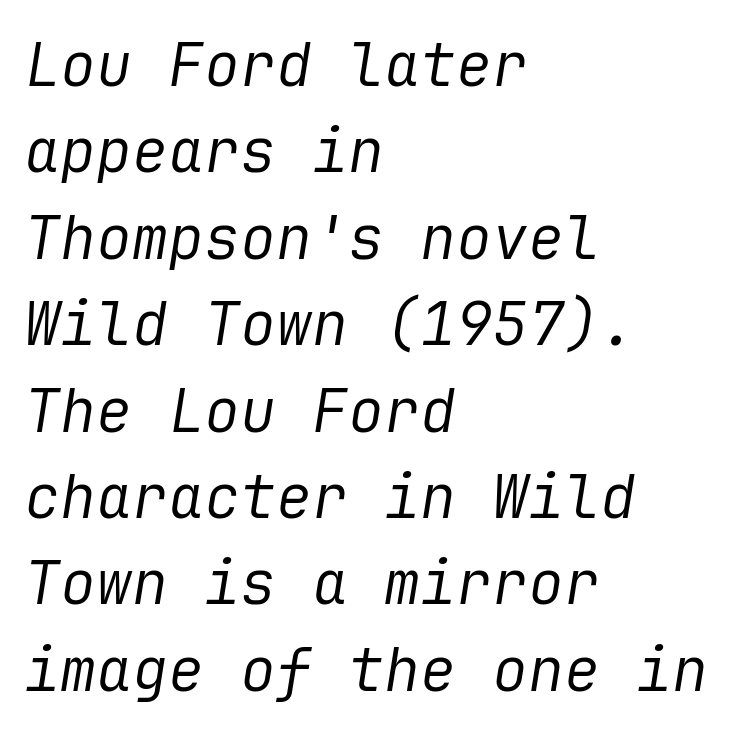
Q: Is the text bold? A: No.
Q: Is the text italic (slanted)? A: Yes, it leans right by about 9 degrees.
Q: Is the text underlined? A: No.
Q: How is the paragraph aligned? A: Left-aligned.
Q: Is the spacing between letters normal or unusually wide? A: Normal.
Q: Is the spacing between lines tight, normal or loose? A: Normal.
Q: Width (condensed, normal, or wide)? A: Normal.
Q: Stroke contrast? A: Low.
Q: x-height? A: Medium.
